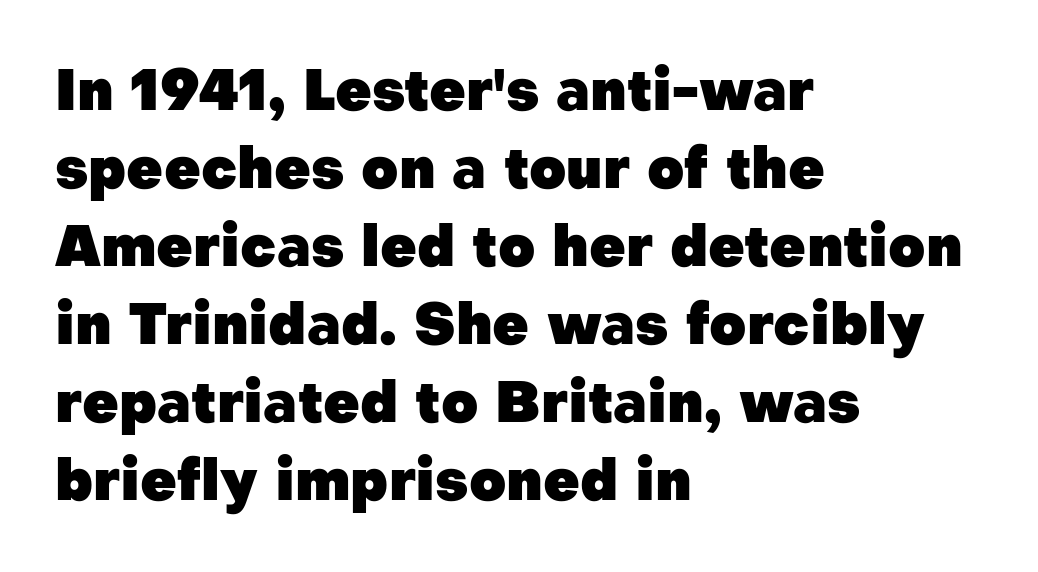
Q: Is the text bold? A: Yes.
Q: Is the text italic (slanted)? A: No, it is upright.
Q: Is the typeface a serif or a sans-serif typeface? A: Sans-serif.
Q: Is the text underlined? A: No.
Q: How is the paragraph aligned? A: Left-aligned.
Q: Is the spacing between letters normal or unusually wide? A: Normal.
Q: Is the spacing between lines tight, normal or loose? A: Normal.
Q: Width (condensed, normal, or wide)? A: Normal.
Q: Stroke contrast? A: Low.
Q: x-height? A: Medium.
Q: Monospaced? A: No.
